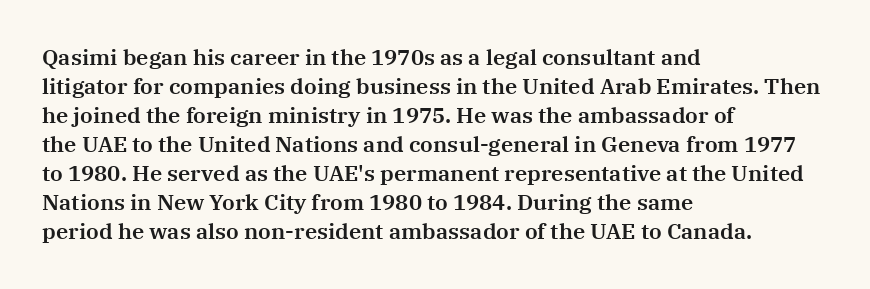
Q: Is the text italic (slanted)? A: No, it is upright.
Q: Is the text underlined? A: No.
Q: How is the paragraph aligned? A: Left-aligned.
Q: Is the spacing between letters normal or unusually wide? A: Normal.
Q: Is the spacing between lines tight, normal or loose? A: Normal.
